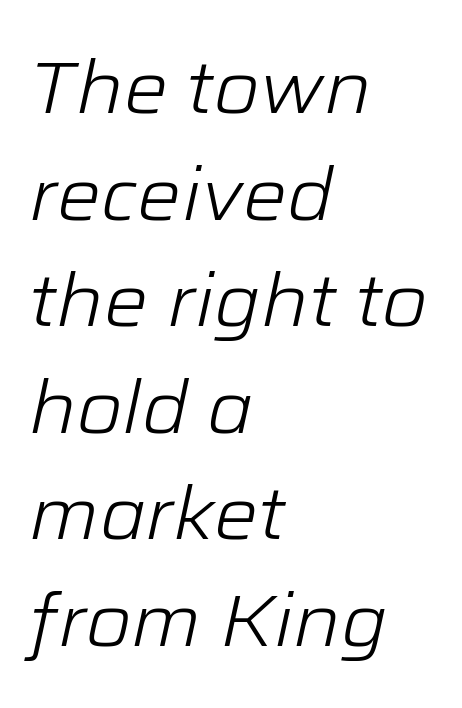
Q: Is the text bold? A: No.
Q: Is the text italic (slanted)? A: Yes, it leans right by about 12 degrees.
Q: Is the text underlined? A: No.
Q: How is the paragraph aligned? A: Left-aligned.
Q: Is the spacing between letters normal or unusually wide? A: Normal.
Q: Is the spacing between lines tight, normal or loose? A: Normal.
Q: Width (condensed, normal, or wide)? A: Normal.
Q: Stroke contrast? A: Low.
Q: x-height? A: Medium.
Q: Monospaced? A: No.
